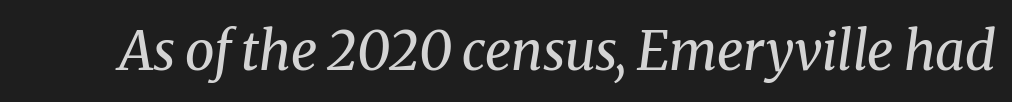
The image shows 53 px regular-weight serif type, italic (leaning right); set normal letter spacing, not underlined; medium stroke contrast and a medium x-height.
